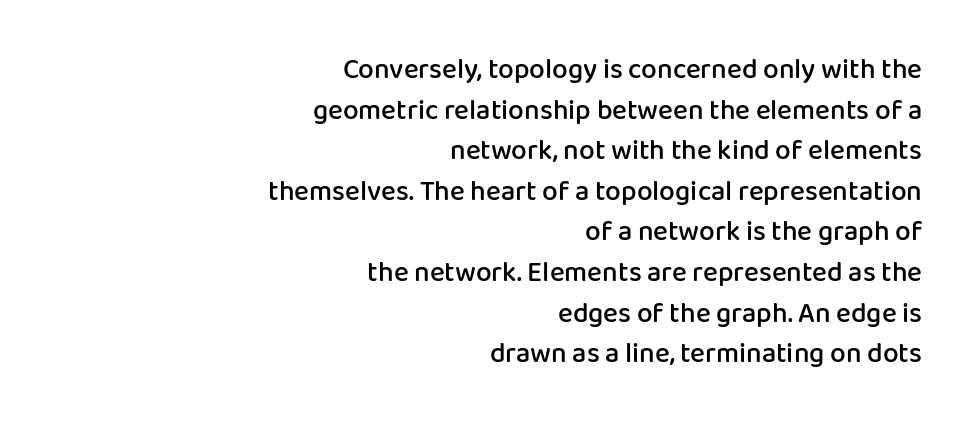
{"serif": "no", "italic": "no", "bold": "semi", "weight": "semibold", "width": "normal", "stroke_contrast": "low", "x_height": "medium", "monospaced": "no", "underline": "no", "align": "right", "line_spacing": "normal", "line_spacing_ratio": 1.45, "letter_spacing": "normal", "letter_spacing_em": 0.0, "glyph_px": 28}
